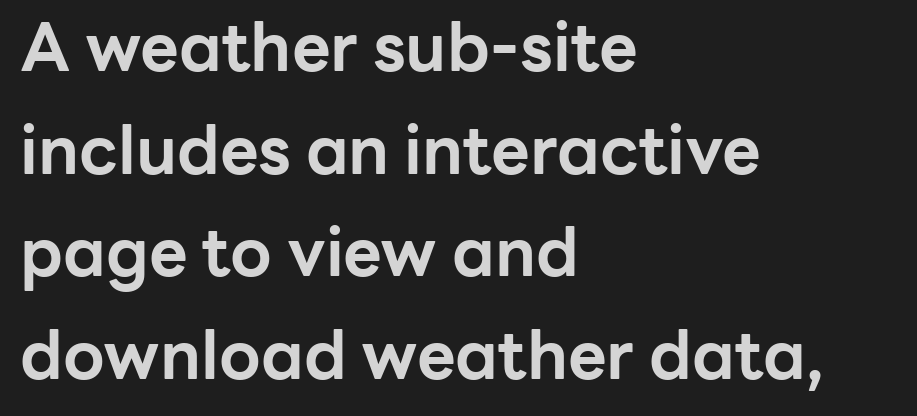
No italicization has been applied; the sample stays upright. The passage shown has conventional tracking throughout. Emphasis by weight is at full strength: bold. Rows of type keep a routine distance in the vertical direction. The letters advance in unequal steps, a hallmark of proportional type. Note: no serifs on the glyphs.
